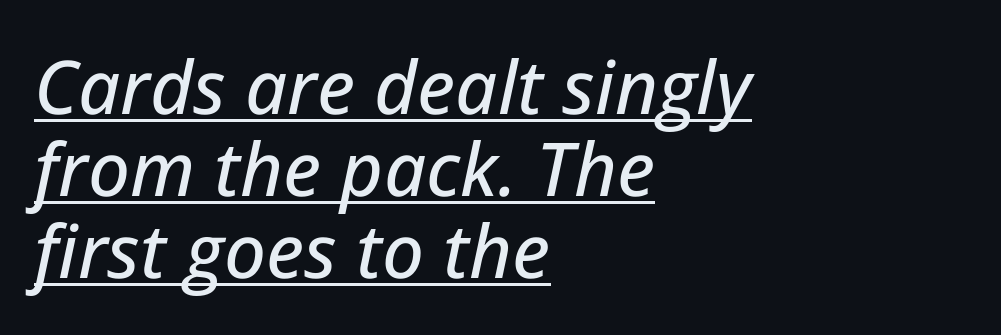
Looking at the ascenders, they clearly lean. Varying glyph widths throughout — classic text-font behaviour. Horizontal bands of white between lines are thin slivers. The rag falls on the right side of this text block. A rule runs beneath these lines of type.
